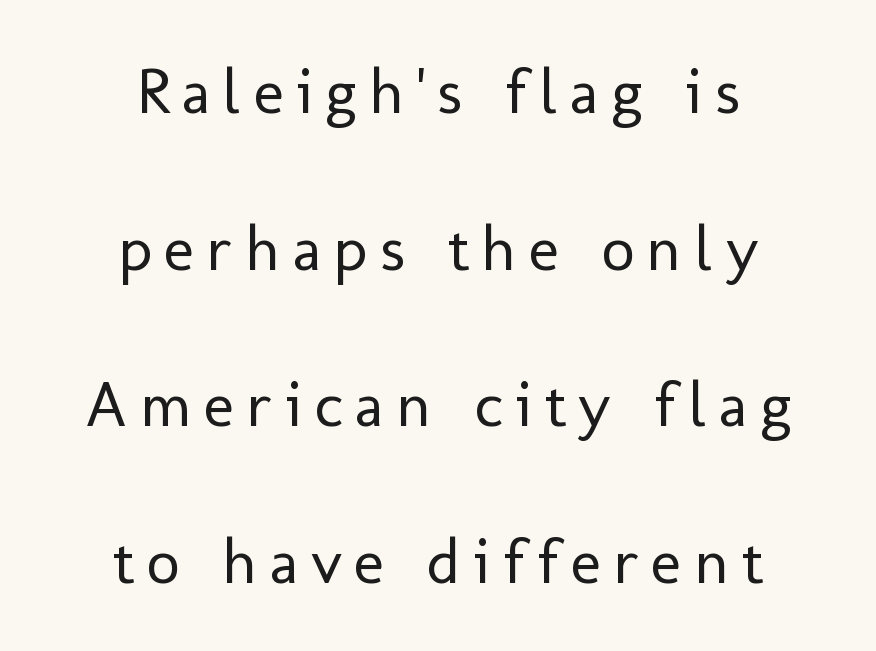
Q: Is the text bold? A: No.
Q: Is the text italic (slanted)? A: No, it is upright.
Q: Is the typeface a serif or a sans-serif typeface? A: Sans-serif.
Q: Is the text underlined? A: No.
Q: How is the paragraph aligned? A: Centered.
Q: Is the spacing between lines tight, normal or loose? A: Loose.
Q: Width (condensed, normal, or wide)? A: Normal.
Q: Stroke contrast? A: Low.
Q: x-height? A: Medium.
Q: Monospaced? A: No.
